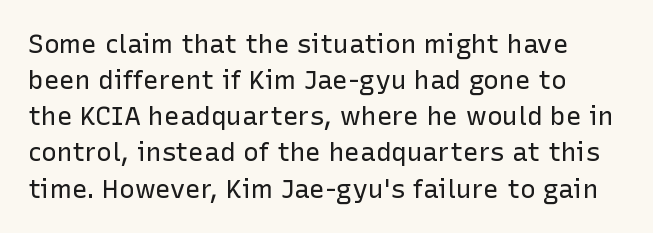
The image shows 26 px text type, upright; set normal line spacing (1.39x), normal letter spacing, not underlined.
